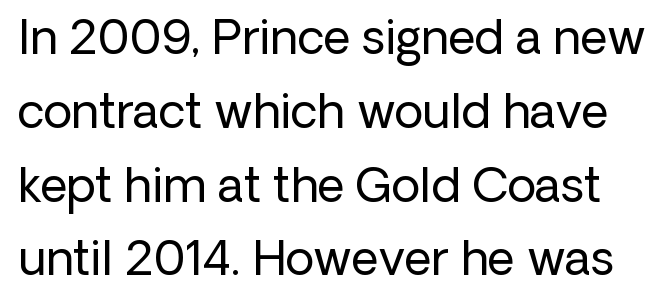
The letters stand straight up with perfectly vertical stems. Note the varied advance widths — an 'i' is clearly narrower than an 'm'. The type is set solid horizontally, with unmodified tracking. A light-to-regular cut is what we see here. Regarding serifs, this sample does without them.
